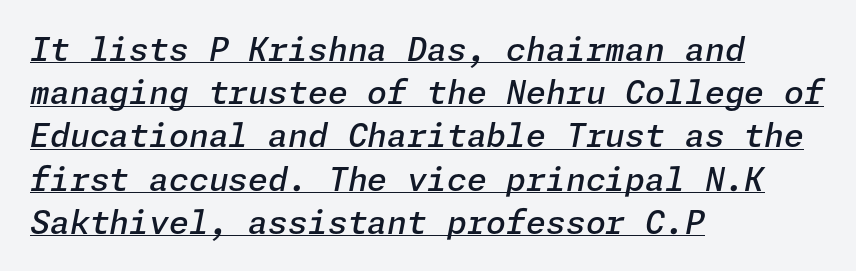
The image shows 32 px semibold type, italic (leaning right); set left-aligned, normal line spacing (1.35x), normal letter spacing, underlined; low stroke contrast and a medium x-height.
